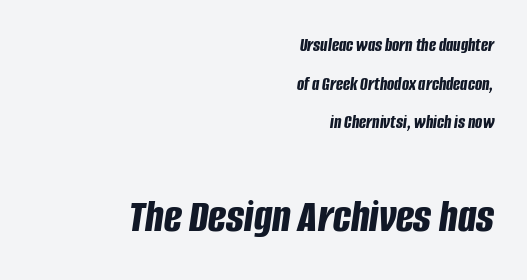
Q: Is the text bold? A: Yes.
Q: Is the text italic (slanted)? A: Yes, it leans right by about 8 degrees.
Q: Is the text underlined? A: No.
Q: How is the paragraph aligned? A: Right-aligned.
Q: Is the spacing between letters normal or unusually wide? A: Normal.
Q: Is the spacing between lines tight, normal or loose? A: Loose.
Q: Which block of text is set in a larger size, the first (top) or the second (bottom)? A: The second (bottom) one.
Q: Width (condensed, normal, or wide)? A: Condensed.
Q: Stroke contrast? A: Low.
Q: x-height? A: Large.
Q: Monospaced? A: No.
